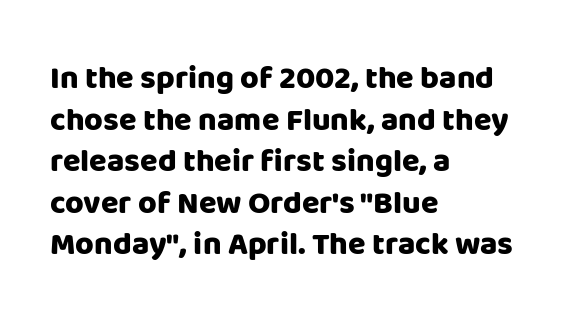
Is the block centered? No — it sits flush against the left margin. A dark, heavy texture on the line: the type is bold. Ascenders rise straight up at ninety degrees. The gap between lines stays unmarked.
